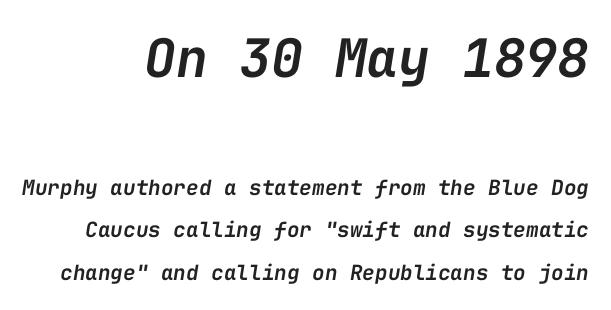
Q: Is the text bold? A: Semi-bold.
Q: Is the text italic (slanted)? A: Yes, it leans right by about 9 degrees.
Q: Is the text underlined? A: No.
Q: Is the spacing between letters normal or unusually wide? A: Normal.
Q: Is the spacing between lines tight, normal or loose? A: Loose.
Q: Which block of text is set in a larger size, the first (top) or the second (bottom)? A: The first (top) one.
Q: Width (condensed, normal, or wide)? A: Normal.
Q: Stroke contrast? A: Low.
Q: x-height? A: Medium.
Q: Monospaced? A: Yes.
